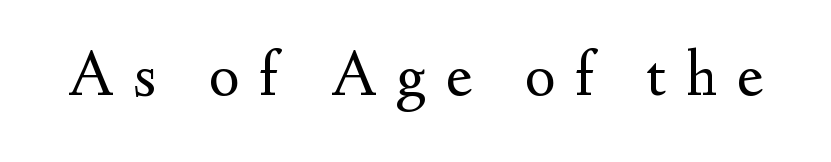
Notice how the stems are strictly vertical — no italics here. Character widths vary here, with narrow letters taking less room than wide ones. The area under the type is left untouched. Each word looks stretched out because of the extra space between its letters. Stroke terminals: seriffed.
